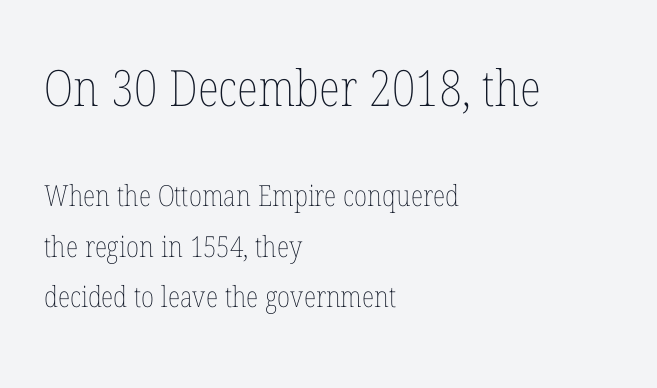
{"italic": "no", "bold": "no", "weight": "thin", "width": "condensed", "stroke_contrast": "low", "x_height": "medium", "monospaced": "no", "underline": "no", "align": "left", "line_spacing_ratio": 1.73, "letter_spacing": "normal", "letter_spacing_em": 0.0, "larger_block": "first", "size_ratio": 1.72, "glyph_px": 50}
